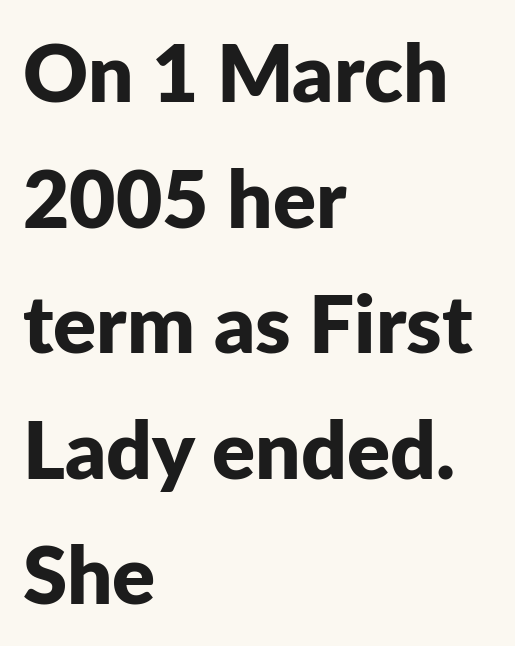
Q: Is the text bold? A: Yes.
Q: Is the text italic (slanted)? A: No, it is upright.
Q: Is the typeface a serif or a sans-serif typeface? A: Sans-serif.
Q: Is the text underlined? A: No.
Q: How is the paragraph aligned? A: Left-aligned.
Q: Is the spacing between letters normal or unusually wide? A: Normal.
Q: Is the spacing between lines tight, normal or loose? A: Normal.
Q: Width (condensed, normal, or wide)? A: Normal.
Q: Stroke contrast? A: Low.
Q: x-height? A: Medium.
Q: Monospaced? A: No.
